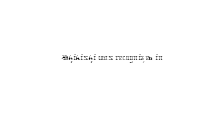
Q: Is the text bold? A: No.
Q: Is the text italic (slanted)? A: No, it is upright.
Q: Is the text underlined? A: No.
Q: Is the spacing between letters normal or unusually wide? A: Normal.
